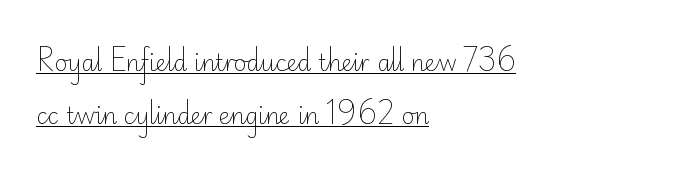
The image shows 22 px text type, upright; set left-aligned, loose line spacing (2.42x), normal letter spacing, underlined.
